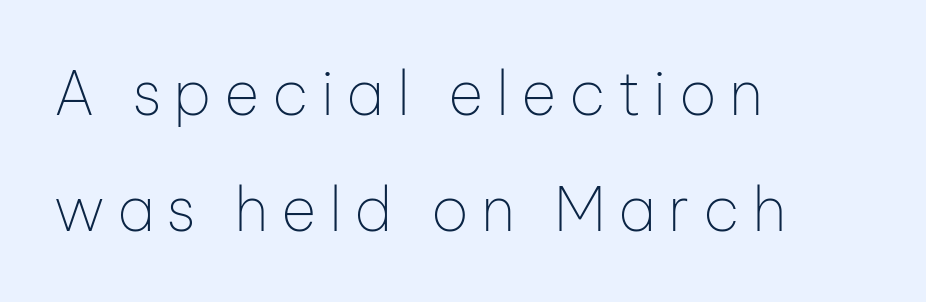
Q: Is the text bold? A: No.
Q: Is the text italic (slanted)? A: No, it is upright.
Q: Is the typeface a serif or a sans-serif typeface? A: Sans-serif.
Q: Is the text underlined? A: No.
Q: How is the paragraph aligned? A: Left-aligned.
Q: Is the spacing between letters normal or unusually wide? A: Unusually wide.
Q: Is the spacing between lines tight, normal or loose? A: Loose.
Q: Width (condensed, normal, or wide)? A: Normal.
Q: Stroke contrast? A: Low.
Q: x-height? A: Medium.
Q: Monospaced? A: No.
